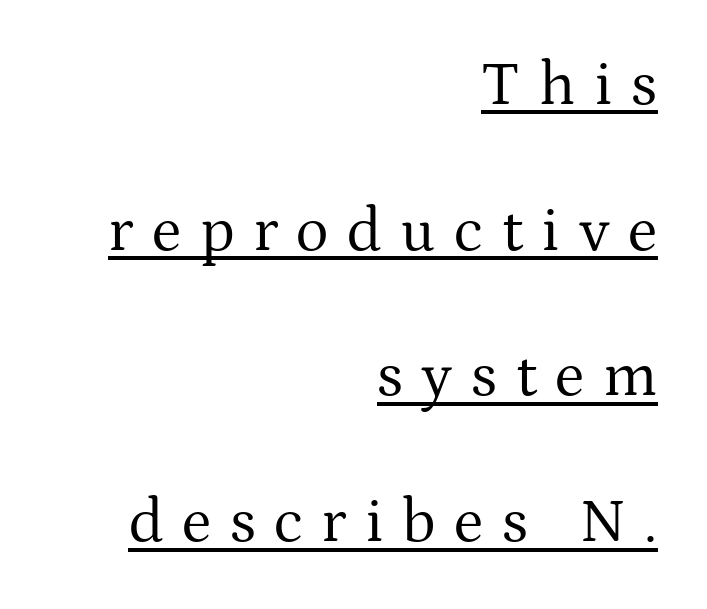
The letters stand straight up with perfectly vertical stems. Teacher's note: observe the even right margin — that is flush-right alignment. The sample's only ornament is a line tracing under the words. Is this a heavy cut? Hardly; it is regular or lighter.
